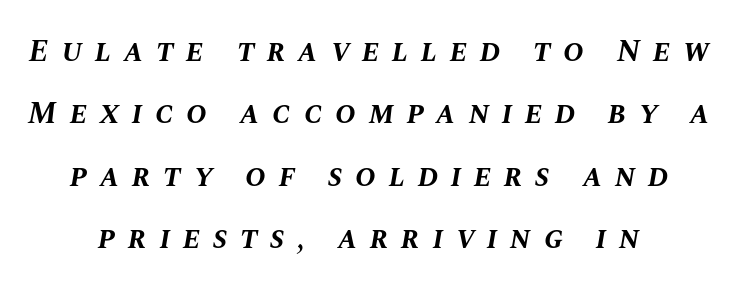
The specimen reads as italic at a glance. Teacher's note: observe the equal gaps on both sides — that is centered alignment. If you measured baseline to baseline, you'd find a long distance. The passage shown is typed in a proportional face where columns would drift. The horizontal fit of the characters is loose and conspicuously gappy.
